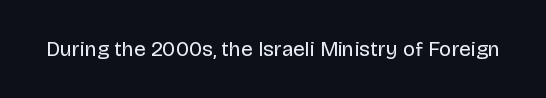
Q: Is the text bold? A: No.
Q: Is the text italic (slanted)? A: No, it is upright.
Q: Is the text underlined? A: No.
Q: Is the spacing between letters normal or unusually wide? A: Normal.
